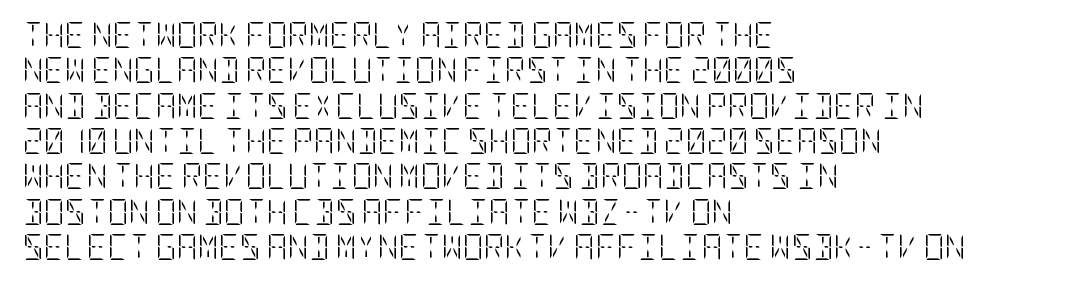
Q: Is the text bold? A: No.
Q: Is the text italic (slanted)? A: No, it is upright.
Q: Is the text underlined? A: No.
Q: How is the paragraph aligned? A: Left-aligned.
Q: Is the spacing between letters normal or unusually wide? A: Normal.
Q: Is the spacing between lines tight, normal or loose? A: Normal.
